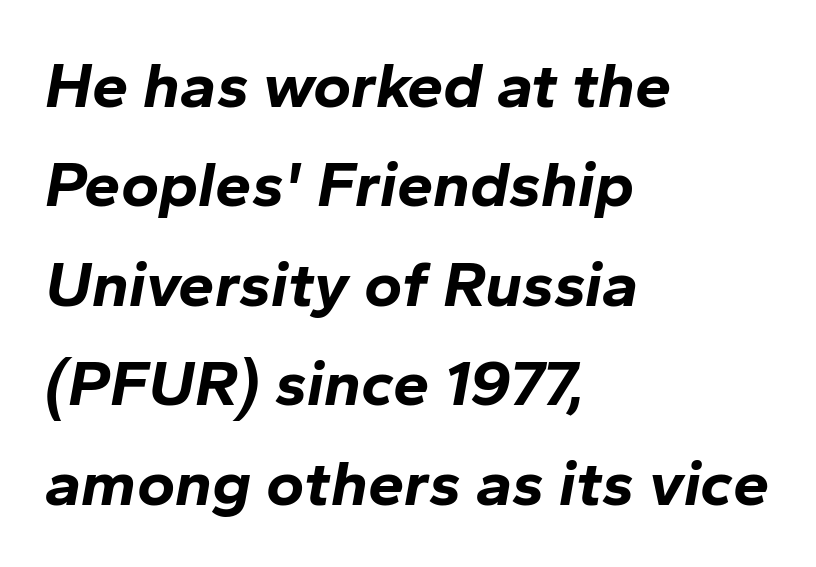
The image shows 65 px bold type, italic (leaning right); set left-aligned, normal line spacing (1.53x), normal letter spacing, not underlined; low stroke contrast and a medium x-height.
